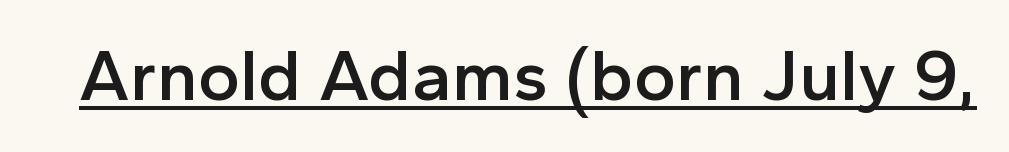
The passage shown is typed in a proportional face where columns would drift. Note: no serifs on the glyphs. Words appear dense and cohesive because spacing is normal. This is the regular roman posture of the typeface.
